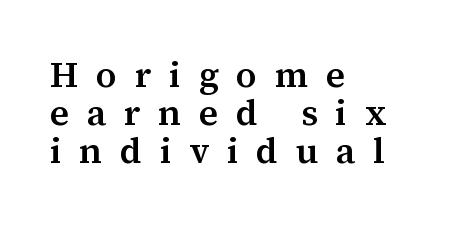
The image shows 36 px semibold serif type, upright; set left-aligned, tight line spacing (1.05x), unusually wide letter spacing (+0.49 em), not underlined; medium stroke contrast and a medium x-height.
